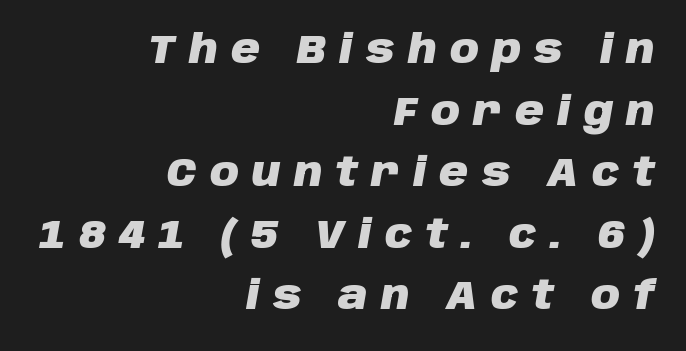
{"italic": "yes", "lean": "right", "slant_degrees": 10, "bold": "yes", "weight": "heavy", "width": "normal", "stroke_contrast": "low", "x_height": "large", "monospaced": "no", "underline": "no", "align": "right", "line_spacing": "normal", "line_spacing_ratio": 1.54, "letter_spacing": "wide", "letter_spacing_em": 0.33, "glyph_px": 40}
